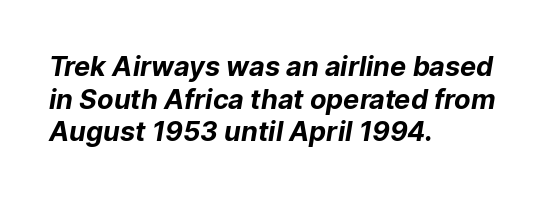
The image shows 27 px bold type; set left-aligned, line spacing 1.21x, normal letter spacing, not underlined.
